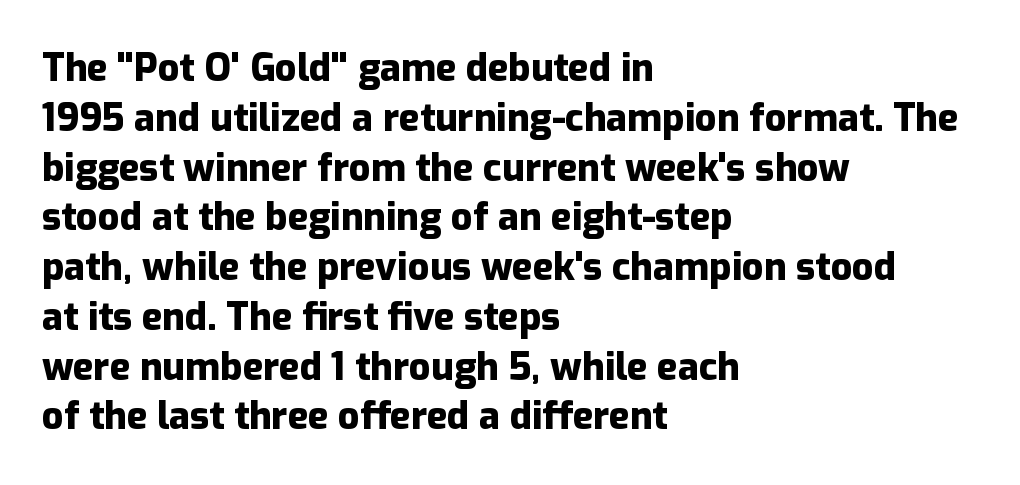
Q: Is the text bold? A: Yes.
Q: Is the text italic (slanted)? A: No, it is upright.
Q: Is the typeface a serif or a sans-serif typeface? A: Sans-serif.
Q: Is the text underlined? A: No.
Q: How is the paragraph aligned? A: Left-aligned.
Q: Is the spacing between letters normal or unusually wide? A: Normal.
Q: Is the spacing between lines tight, normal or loose? A: Normal.
Q: Width (condensed, normal, or wide)? A: Normal.
Q: Stroke contrast? A: Low.
Q: x-height? A: Medium.
Q: Monospaced? A: No.
